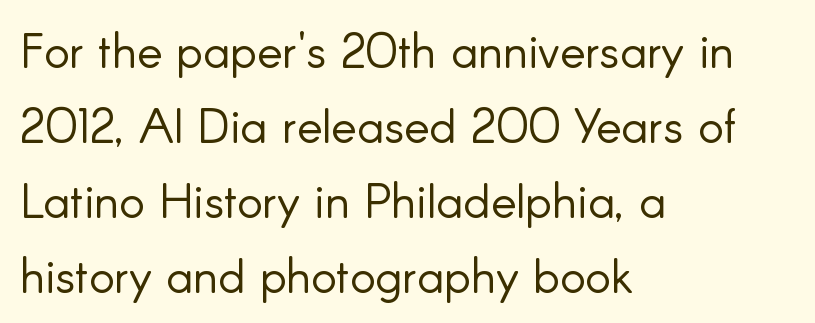
Q: Is the text bold? A: No.
Q: Is the text italic (slanted)? A: No, it is upright.
Q: Is the typeface a serif or a sans-serif typeface? A: Sans-serif.
Q: Is the text underlined? A: No.
Q: How is the paragraph aligned? A: Left-aligned.
Q: Is the spacing between letters normal or unusually wide? A: Normal.
Q: Is the spacing between lines tight, normal or loose? A: Normal.
Q: Width (condensed, normal, or wide)? A: Normal.
Q: Stroke contrast? A: Low.
Q: x-height? A: Small.
Q: Monospaced? A: No.
